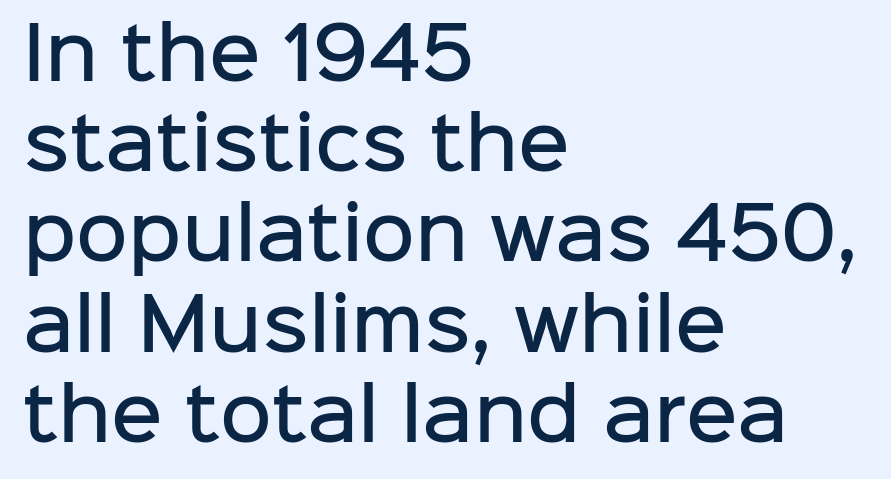
{"serif": "no", "italic": "no", "bold": "semi", "weight": "semibold", "width": "normal", "stroke_contrast": "low", "x_height": "medium", "monospaced": "no", "underline": "no", "align": "left", "line_spacing": "normal", "line_spacing_ratio": 1.27, "letter_spacing": "normal", "letter_spacing_em": 0.0, "glyph_px": 71}
